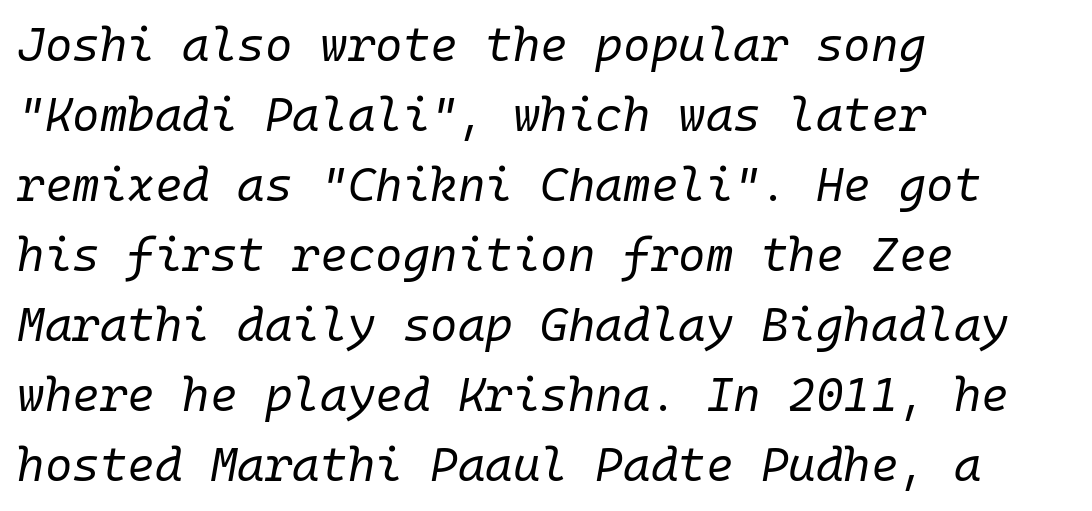
The image shows 47 px regular-weight type, italic (leaning right), monospaced; set left-aligned, normal line spacing (1.49x), normal letter spacing, not underlined; low stroke contrast and a medium x-height.
